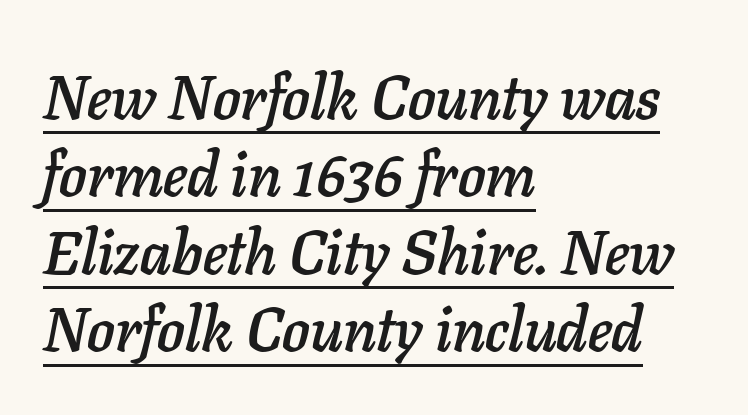
Q: Is the text italic (slanted)? A: Yes, it leans right by about 11 degrees.
Q: Is the text underlined? A: Yes.
Q: How is the paragraph aligned? A: Left-aligned.
Q: Is the spacing between letters normal or unusually wide? A: Normal.
Q: Is the spacing between lines tight, normal or loose? A: Normal.
Q: Width (condensed, normal, or wide)? A: Normal.
Q: Stroke contrast? A: Low.
Q: x-height? A: Medium.
Q: Monospaced? A: No.
